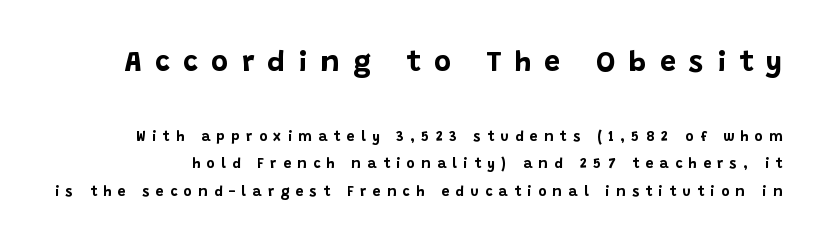
{"serif": "no", "italic": "no", "bold": "yes", "weight": "bold", "width": "normal", "stroke_contrast": "low", "x_height": "large", "monospaced": "no", "underline": "no", "line_spacing": "loose", "line_spacing_ratio": 1.98, "letter_spacing": "wide", "letter_spacing_em": 0.46, "larger_block": "first", "size_ratio": 2.07, "glyph_px": 29}
